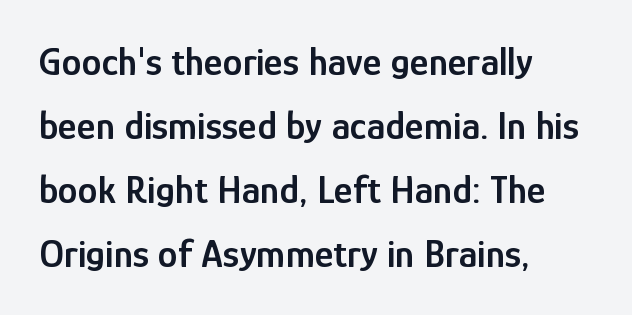
{"serif": "no", "italic": "no", "bold": "semi", "weight": "semibold", "width": "condensed", "stroke_contrast": "low", "x_height": "medium", "monospaced": "no", "underline": "no", "align": "left", "line_spacing": "normal", "line_spacing_ratio": 1.6, "letter_spacing": "normal", "letter_spacing_em": 0.0, "glyph_px": 40}
